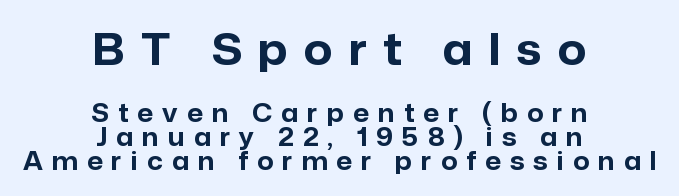
Q: Is the text bold? A: Yes.
Q: Is the text italic (slanted)? A: No, it is upright.
Q: Is the typeface a serif or a sans-serif typeface? A: Sans-serif.
Q: Is the text underlined? A: No.
Q: How is the paragraph aligned? A: Centered.
Q: Is the spacing between letters normal or unusually wide? A: Unusually wide.
Q: Is the spacing between lines tight, normal or loose? A: Tight.
Q: Which block of text is set in a larger size, the first (top) or the second (bottom)? A: The first (top) one.
Q: Width (condensed, normal, or wide)? A: Normal.
Q: Stroke contrast? A: Low.
Q: x-height? A: Medium.
Q: Monospaced? A: No.
